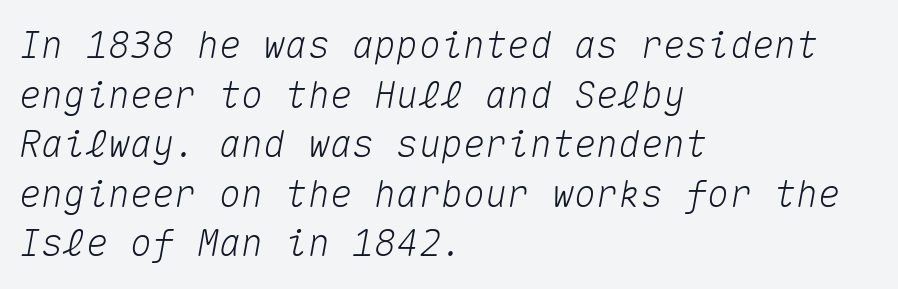
Glance below the letters and you will spot only blank space. This sample uses an oblique cut, with every glyph tilted off the vertical. Summary of vertical rhythm: regular, with standard interline spacing. Here the designer chose a console-style face with uniform glyph widths.
